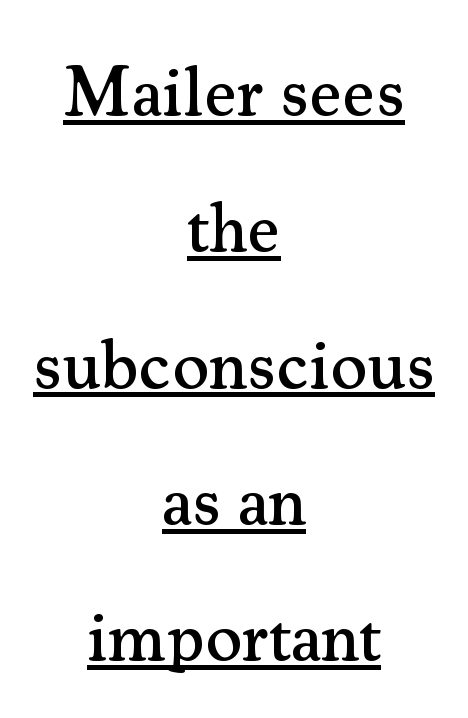
{"serif": "yes", "italic": "no", "width": "normal", "stroke_contrast": "medium", "x_height": "small", "monospaced": "no", "underline": "yes", "align": "center", "line_spacing": "loose", "line_spacing_ratio": 1.92, "letter_spacing": "normal", "letter_spacing_em": 0.0, "glyph_px": 71}
